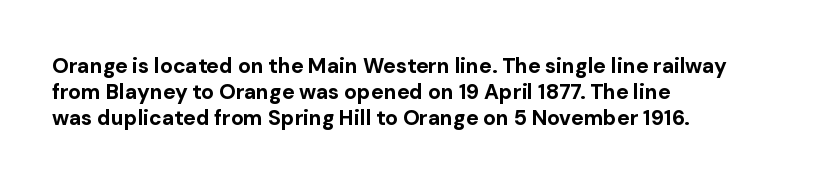
Q: Is the text bold? A: Yes.
Q: Is the text italic (slanted)? A: No, it is upright.
Q: Is the text underlined? A: No.
Q: How is the paragraph aligned? A: Left-aligned.
Q: Is the spacing between letters normal or unusually wide? A: Normal.
Q: Is the spacing between lines tight, normal or loose? A: Normal.
